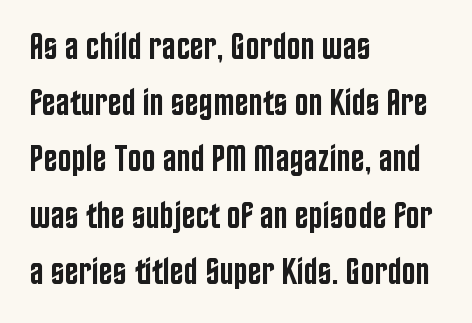
Q: Is the text bold? A: Semi-bold.
Q: Is the text italic (slanted)? A: No, it is upright.
Q: Is the typeface a serif or a sans-serif typeface? A: Sans-serif.
Q: Is the text underlined? A: No.
Q: How is the paragraph aligned? A: Left-aligned.
Q: Is the spacing between letters normal or unusually wide? A: Normal.
Q: Is the spacing between lines tight, normal or loose? A: Normal.
Q: Width (condensed, normal, or wide)? A: Condensed.
Q: Stroke contrast? A: Low.
Q: x-height? A: Large.
Q: Monospaced? A: No.
